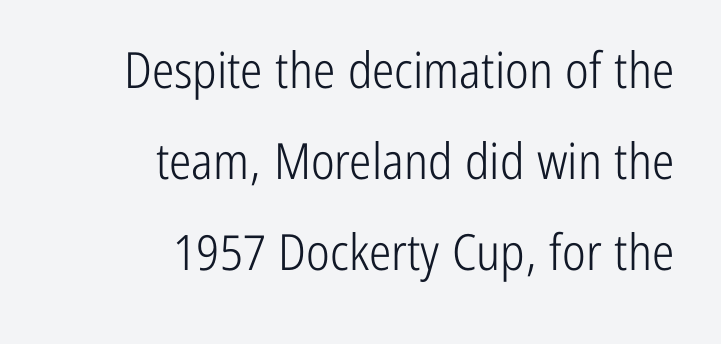
The image shows 50 px light, condensed sans-serif type, upright; set right-aligned, line spacing 1.82x, normal letter spacing, not underlined; low stroke contrast and a medium x-height.
